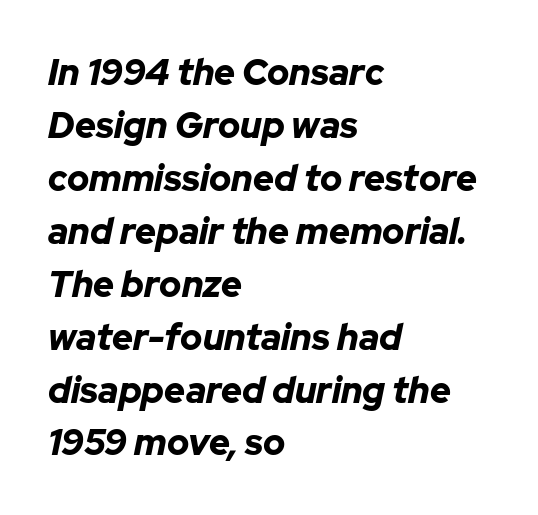
The face used here is proportionally spaced, like ordinary book or web type. Words float on clear page, feet unadorned. Is there much room between lines? A standard amount, neither cramped nor airy. Notice how the passage keeps a crisp vertical edge on the left only. Italic? Definitely — the glyphs are oblique. Emphasis by weight is at full strength: bold.
